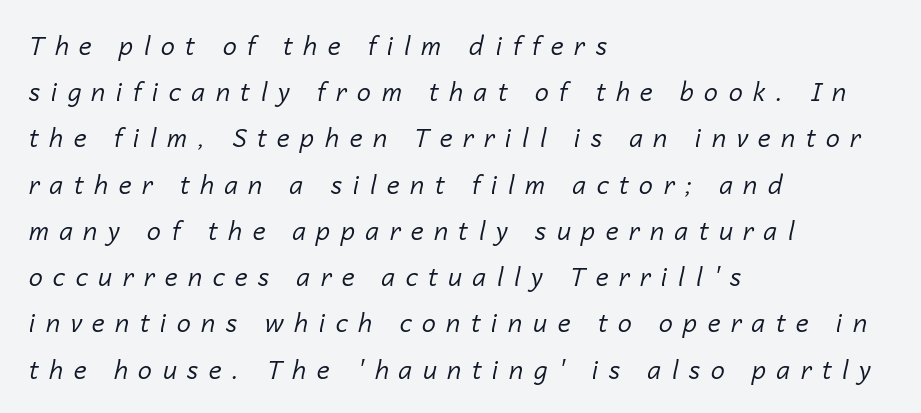
Beneath every word, the page is bare. Think standard paragraph weight, or any step lighter than that. The passage is arranged the way most books set body copy — flush left. This is oblique type, the kind used for emphasis or titles.
